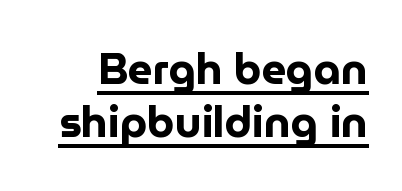
Q: Is the text bold? A: Yes.
Q: Is the text italic (slanted)? A: No, it is upright.
Q: Is the typeface a serif or a sans-serif typeface? A: Sans-serif.
Q: Is the text underlined? A: Yes.
Q: Is the spacing between letters normal or unusually wide? A: Normal.
Q: Width (condensed, normal, or wide)? A: Normal.
Q: Stroke contrast? A: Low.
Q: x-height? A: Medium.
Q: Monospaced? A: No.
